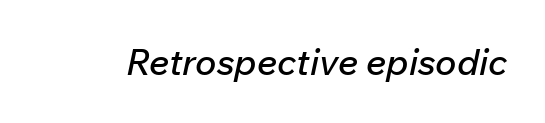
Caption: standard tracking, unaltered. Check under the words: just untouched page. These lines are rendered in a variable-pitch font. The face used here has a pronounced slope to its letters.
